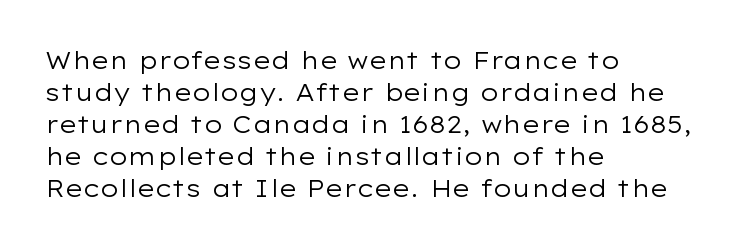
{"italic": "no", "bold": "no", "underline": "no", "align": "left", "line_spacing": "normal", "line_spacing_ratio": 1.33, "letter_spacing": "normal", "letter_spacing_em": 0.0, "glyph_px": 24}
